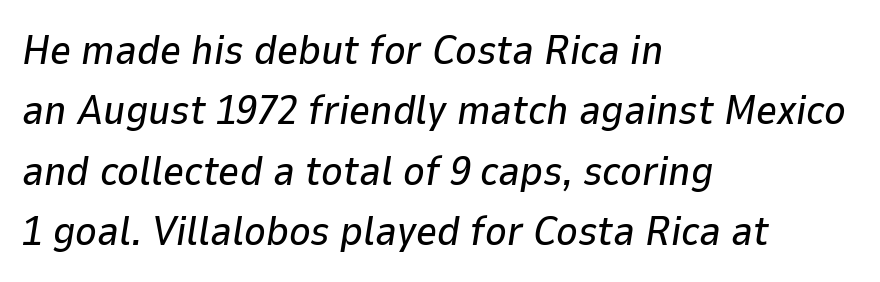
{"italic": "yes", "lean": "right", "slant_degrees": 9, "width": "normal", "stroke_contrast": "low", "x_height": "medium", "monospaced": "no", "underline": "no", "align": "left", "line_spacing": "normal", "line_spacing_ratio": 1.47, "letter_spacing": "normal", "letter_spacing_em": 0.0, "glyph_px": 41}
